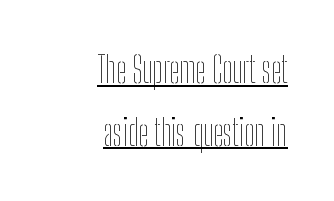
Somebody hit Ctrl+U on this one — the words are underlined. The passage shown is not bold in any degree. The typography opts for an upright posture over an oblique one. Do the characters align in a grid? No, the font is proportional.
